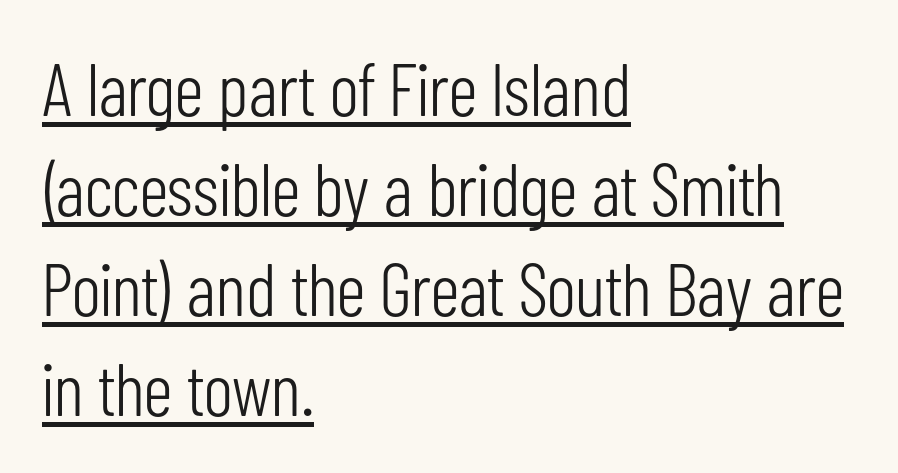
Q: Is the text bold? A: No.
Q: Is the text italic (slanted)? A: No, it is upright.
Q: Is the typeface a serif or a sans-serif typeface? A: Sans-serif.
Q: Is the text underlined? A: Yes.
Q: How is the paragraph aligned? A: Left-aligned.
Q: Is the spacing between letters normal or unusually wide? A: Normal.
Q: Is the spacing between lines tight, normal or loose? A: Normal.
Q: Width (condensed, normal, or wide)? A: Condensed.
Q: Stroke contrast? A: Low.
Q: x-height? A: Medium.
Q: Monospaced? A: No.
